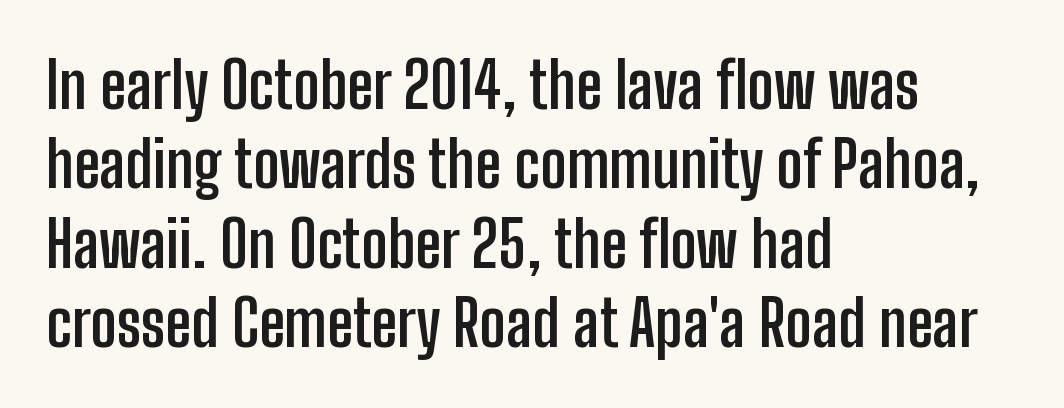
Q: Is the text bold? A: Yes.
Q: Is the text italic (slanted)? A: No, it is upright.
Q: Is the typeface a serif or a sans-serif typeface? A: Sans-serif.
Q: Is the text underlined? A: No.
Q: How is the paragraph aligned? A: Left-aligned.
Q: Is the spacing between letters normal or unusually wide? A: Normal.
Q: Width (condensed, normal, or wide)? A: Condensed.
Q: Stroke contrast? A: Low.
Q: x-height? A: Medium.
Q: Monospaced? A: No.
